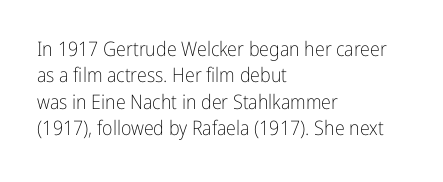
The image shows 20 px text type, upright; set left-aligned, normal line spacing (1.32x), normal letter spacing, not underlined.
